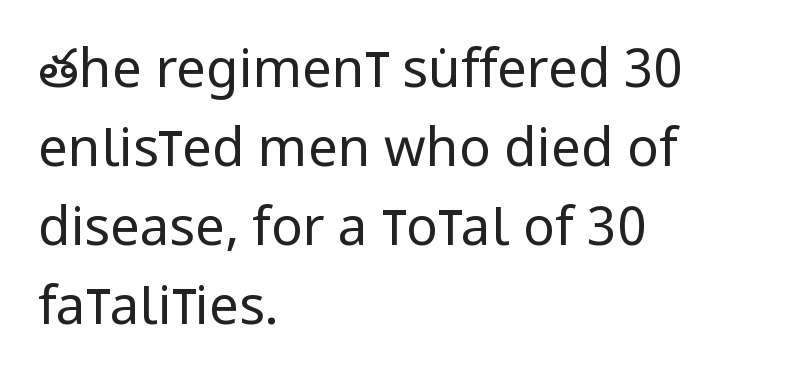
The passage shown has conventional tracking throughout. The letters advance in unequal steps, a hallmark of proportional type. The glyphs in this specimen are sans serif. This is roman type, the default non-slanted kind. Teacher's note: observe the even left margin — that is flush-left alignment. Letters rest on an invisible, unmarked baseline.
